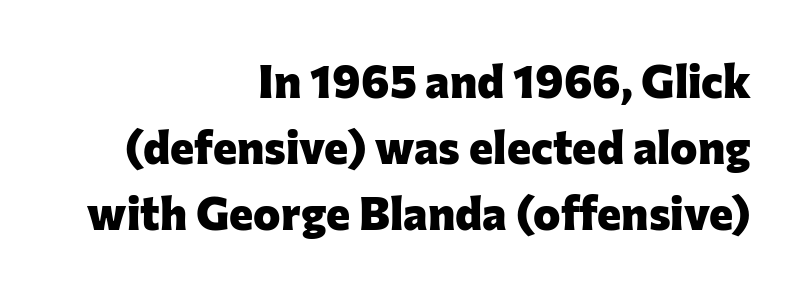
Q: Is the text bold? A: Yes.
Q: Is the text italic (slanted)? A: No, it is upright.
Q: Is the typeface a serif or a sans-serif typeface? A: Sans-serif.
Q: Is the text underlined? A: No.
Q: How is the paragraph aligned? A: Right-aligned.
Q: Is the spacing between letters normal or unusually wide? A: Normal.
Q: Is the spacing between lines tight, normal or loose? A: Normal.
Q: Width (condensed, normal, or wide)? A: Normal.
Q: Stroke contrast? A: Low.
Q: x-height? A: Medium.
Q: Monospaced? A: No.
